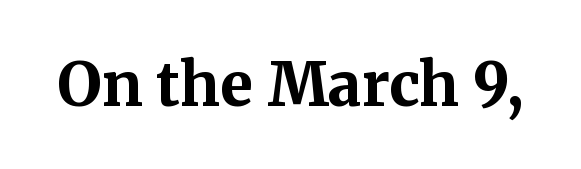
{"serif": "yes", "italic": "no", "bold": "yes", "weight": "bold", "width": "normal", "stroke_contrast": "medium", "x_height": "medium", "monospaced": "no", "underline": "no", "letter_spacing": "normal", "letter_spacing_em": 0.0, "glyph_px": 60}
